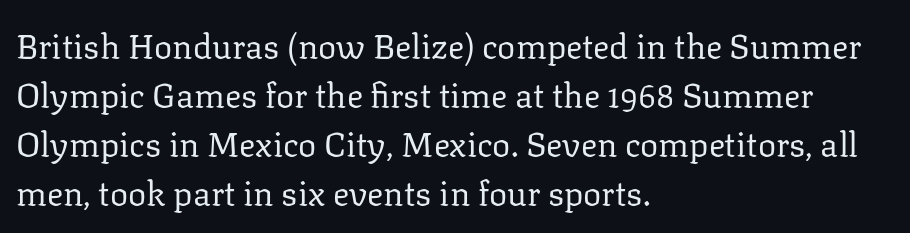
The image shows 34 px regular-weight serif type, upright; set left-aligned, normal line spacing (1.44x), normal letter spacing, not underlined; low stroke contrast and a medium x-height.
